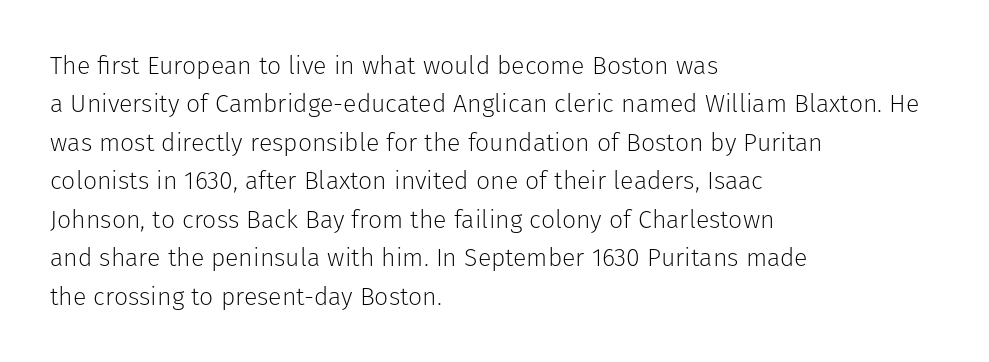
{"italic": "no", "bold": "no", "underline": "no", "align": "left", "line_spacing": "normal", "line_spacing_ratio": 1.54, "letter_spacing": "normal", "letter_spacing_em": 0.0, "glyph_px": 25}
